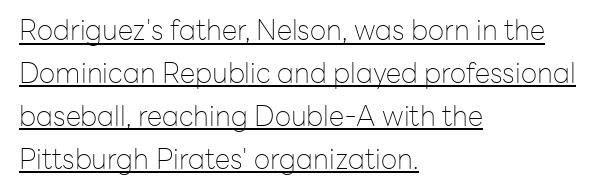
Is the block centered? No — it sits flush against the left margin. A baseline rule has been typeset under these characters. The strokes carry an ordinary text weight at most. The line-height multiplier appears to be the usual default.
